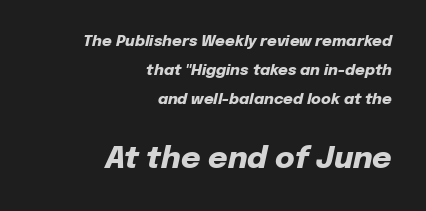
Q: Is the text bold? A: Yes.
Q: Is the text italic (slanted)? A: Yes, it leans right by about 12 degrees.
Q: Is the text underlined? A: No.
Q: How is the paragraph aligned? A: Right-aligned.
Q: Is the spacing between letters normal or unusually wide? A: Normal.
Q: Is the spacing between lines tight, normal or loose? A: Loose.
Q: Which block of text is set in a larger size, the first (top) or the second (bottom)? A: The second (bottom) one.
Q: Width (condensed, normal, or wide)? A: Normal.
Q: Stroke contrast? A: Low.
Q: x-height? A: Medium.
Q: Monospaced? A: No.
